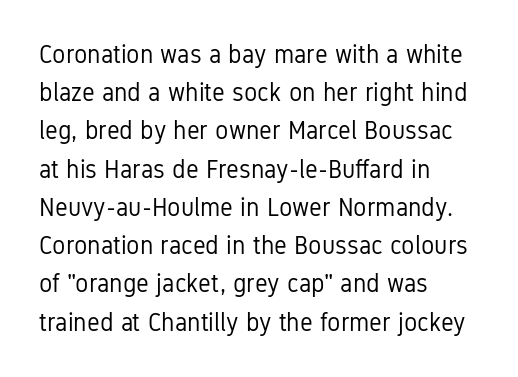
Q: Is the text bold? A: No.
Q: Is the text italic (slanted)? A: No, it is upright.
Q: Is the text underlined? A: No.
Q: How is the paragraph aligned? A: Left-aligned.
Q: Is the spacing between letters normal or unusually wide? A: Normal.
Q: Is the spacing between lines tight, normal or loose? A: Normal.
